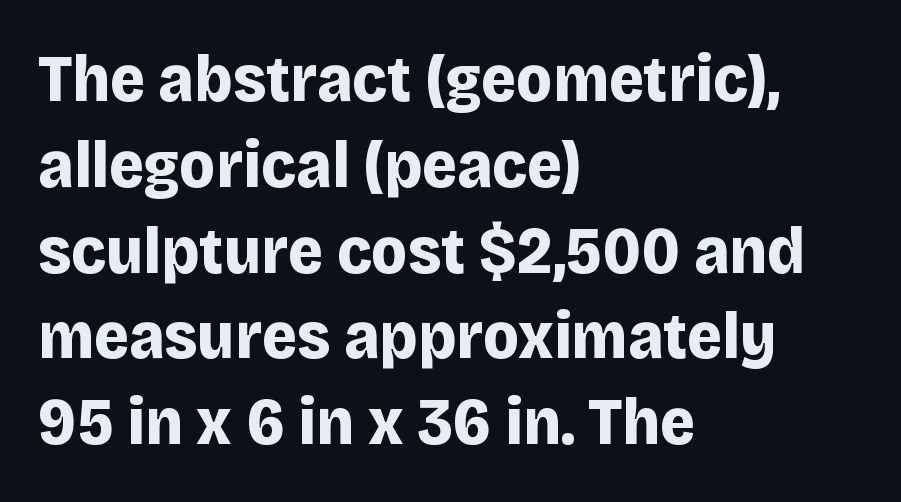
Q: Is the text bold? A: Yes.
Q: Is the text italic (slanted)? A: No, it is upright.
Q: Is the typeface a serif or a sans-serif typeface? A: Sans-serif.
Q: Is the text underlined? A: No.
Q: How is the paragraph aligned? A: Left-aligned.
Q: Is the spacing between letters normal or unusually wide? A: Normal.
Q: Is the spacing between lines tight, normal or loose? A: Normal.
Q: Width (condensed, normal, or wide)? A: Normal.
Q: Stroke contrast? A: Low.
Q: x-height? A: Large.
Q: Monospaced? A: No.
